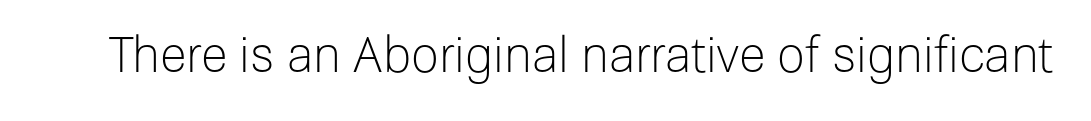
Ink coverage per letter is moderate at most. The glyphs are unaccompanied by any horizontal stroke below them. This is the regular roman posture of the typeface. Letter spacing: default.
